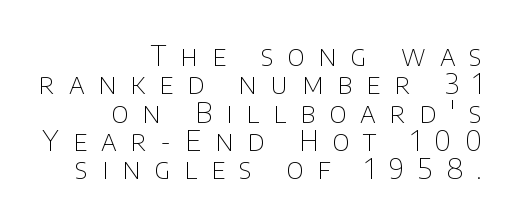
Any mark beneath the type? The region is blank. Display-style spreading of the glyphs; the letterfit is very open. Ordinary non-slanted type is in use. No letter is thick-stroked: the sample isn't bold. A student would call this right alignment; a typographer would say flush right, rag left. Proportional: the letters do not fall into vertical columns.
